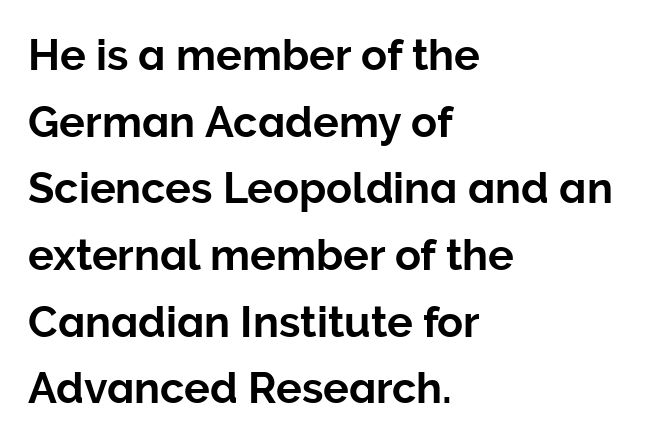
Q: Is the text italic (slanted)? A: No, it is upright.
Q: Is the typeface a serif or a sans-serif typeface? A: Sans-serif.
Q: Is the text underlined? A: No.
Q: How is the paragraph aligned? A: Left-aligned.
Q: Is the spacing between letters normal or unusually wide? A: Normal.
Q: Is the spacing between lines tight, normal or loose? A: Normal.
Q: Width (condensed, normal, or wide)? A: Normal.
Q: Stroke contrast? A: Low.
Q: x-height? A: Medium.
Q: Monospaced? A: No.
